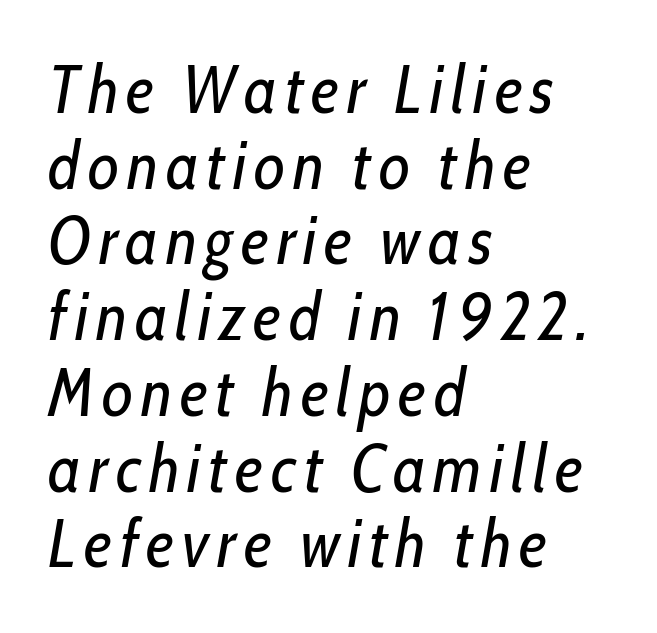
A typesetter would call this proportional, since set widths differ per character. The rendering anchors every line to the left-hand side. Style check: oblique. Bare-footed words on every line.
